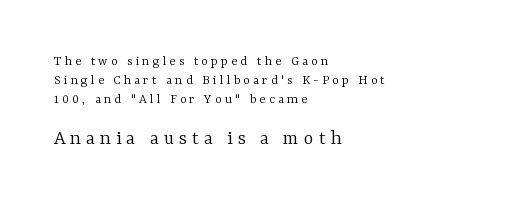
The rendering anchors every line to the left-hand side. The more generous point size was reserved for the lower chunk. Vertically, the passage feels balanced, rows spaced as you'd expect. No chunkiness to these letters — they're not bold. Inter-character spacing is expanded well beyond the font's built-in metrics. Any mark beneath the type? The region is blank.
